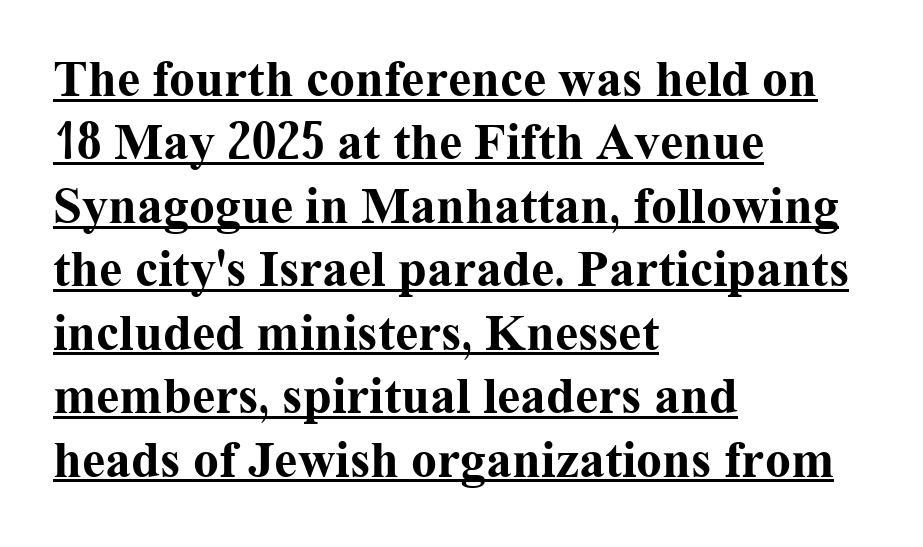
The image shows 52 px bold serif type, upright; set left-aligned, line spacing 1.22x, normal letter spacing, underlined; medium stroke contrast and a medium x-height.
